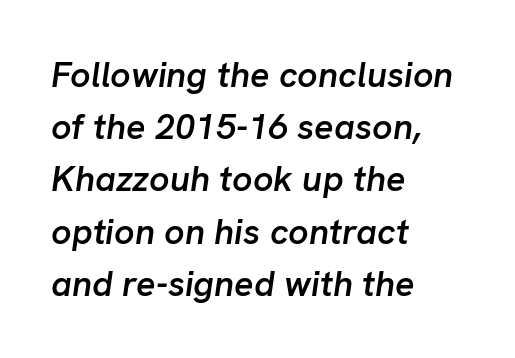
{"italic": "yes", "lean": "right", "slant_degrees": 8, "bold": "semi", "weight": "semibold", "width": "normal", "stroke_contrast": "low", "x_height": "medium", "monospaced": "no", "underline": "no", "align": "left", "line_spacing": "normal", "line_spacing_ratio": 1.45, "letter_spacing": "normal", "letter_spacing_em": 0.0, "glyph_px": 36}
